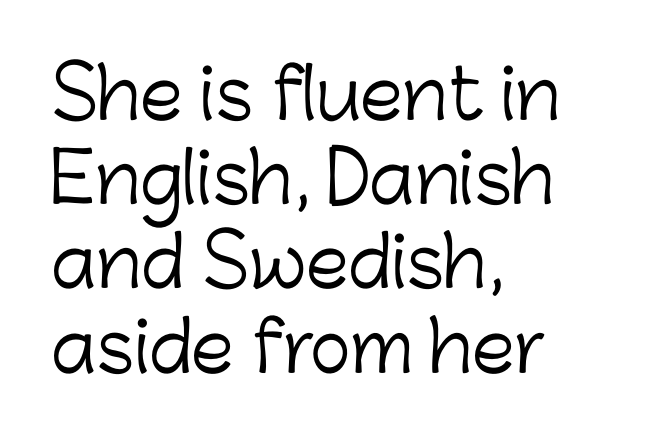
Q: Is the text bold? A: No.
Q: Is the text italic (slanted)? A: No, it is upright.
Q: Is the typeface a serif or a sans-serif typeface? A: Sans-serif.
Q: Is the text underlined? A: No.
Q: How is the paragraph aligned? A: Left-aligned.
Q: Is the spacing between letters normal or unusually wide? A: Normal.
Q: Width (condensed, normal, or wide)? A: Normal.
Q: Stroke contrast? A: Low.
Q: x-height? A: Medium.
Q: Monospaced? A: No.
